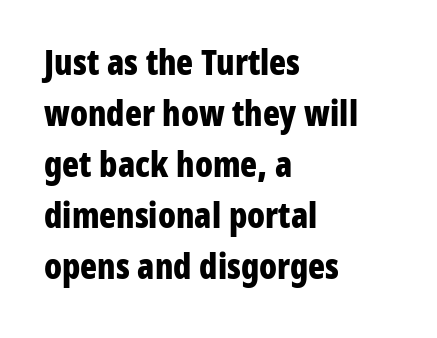
A typesetter would call this proportional, since set widths differ per character. The designer went with a sans here, leaving each stem footless. Line beginnings align vertically; line endings do not. Clear beneath every line of the passage.
